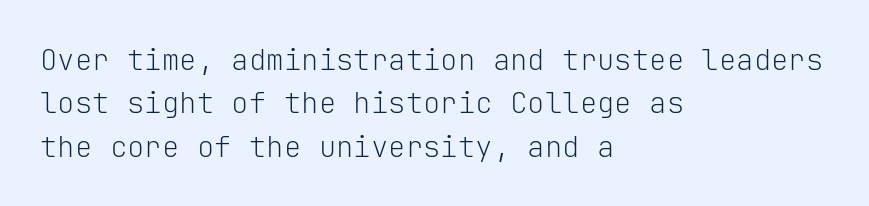
Q: Is the text bold? A: No.
Q: Is the text italic (slanted)? A: No, it is upright.
Q: Is the typeface a serif or a sans-serif typeface? A: Sans-serif.
Q: Is the text underlined? A: No.
Q: How is the paragraph aligned? A: Left-aligned.
Q: Is the spacing between letters normal or unusually wide? A: Normal.
Q: Is the spacing between lines tight, normal or loose? A: Normal.
Q: Width (condensed, normal, or wide)? A: Normal.
Q: Stroke contrast? A: Low.
Q: x-height? A: Medium.
Q: Monospaced? A: Yes.
